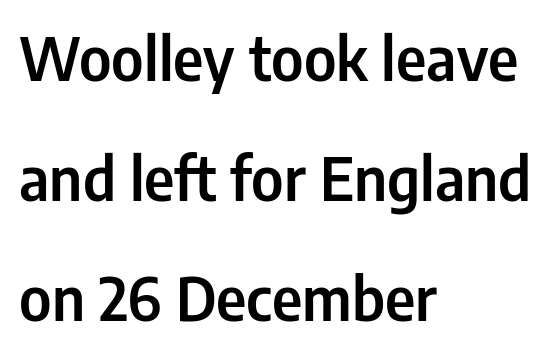
Q: Is the text italic (slanted)? A: No, it is upright.
Q: Is the typeface a serif or a sans-serif typeface? A: Sans-serif.
Q: Is the text underlined? A: No.
Q: How is the paragraph aligned? A: Left-aligned.
Q: Is the spacing between letters normal or unusually wide? A: Normal.
Q: Is the spacing between lines tight, normal or loose? A: Loose.
Q: Width (condensed, normal, or wide)? A: Condensed.
Q: Stroke contrast? A: Low.
Q: x-height? A: Medium.
Q: Monospaced? A: No.
